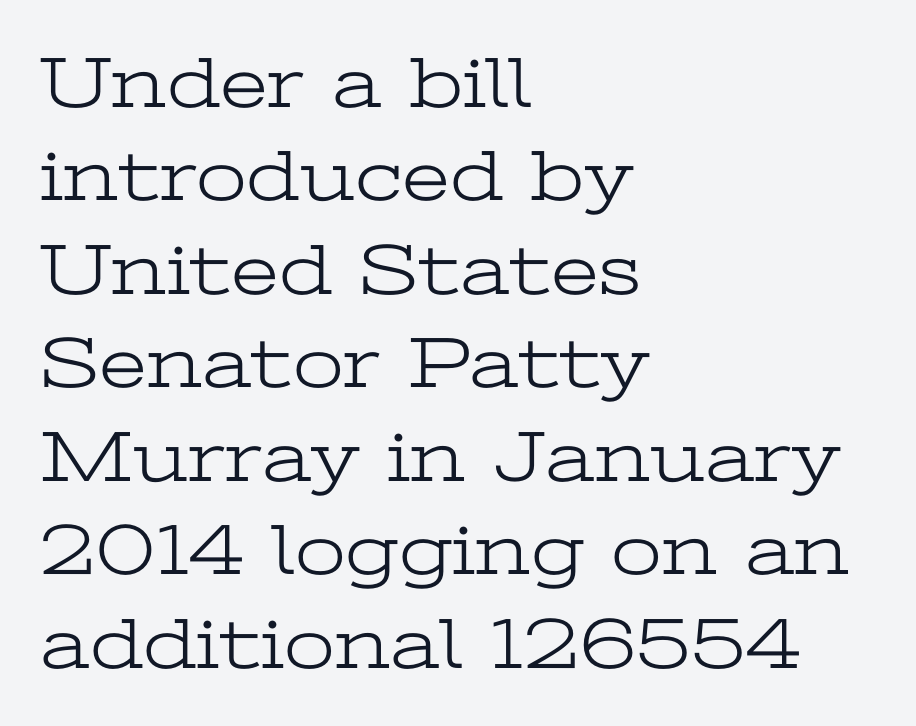
Q: Is the text bold? A: No.
Q: Is the text italic (slanted)? A: No, it is upright.
Q: Is the typeface a serif or a sans-serif typeface? A: Serif.
Q: Is the text underlined? A: No.
Q: How is the paragraph aligned? A: Left-aligned.
Q: Is the spacing between letters normal or unusually wide? A: Normal.
Q: Is the spacing between lines tight, normal or loose? A: Normal.
Q: Width (condensed, normal, or wide)? A: Wide.
Q: Stroke contrast? A: Low.
Q: x-height? A: Medium.
Q: Monospaced? A: No.
